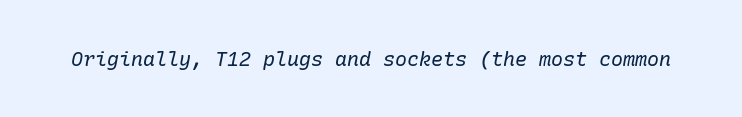
The image shows 20 px text type, italic (leaning right); set normal letter spacing, not underlined.
